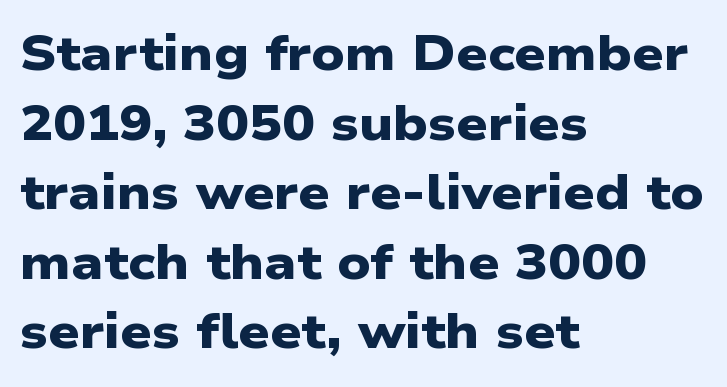
The image shows 49 px heavy, wide sans-serif type; set left-aligned, normal line spacing (1.42x), normal letter spacing, not underlined; low stroke contrast and a medium x-height.
